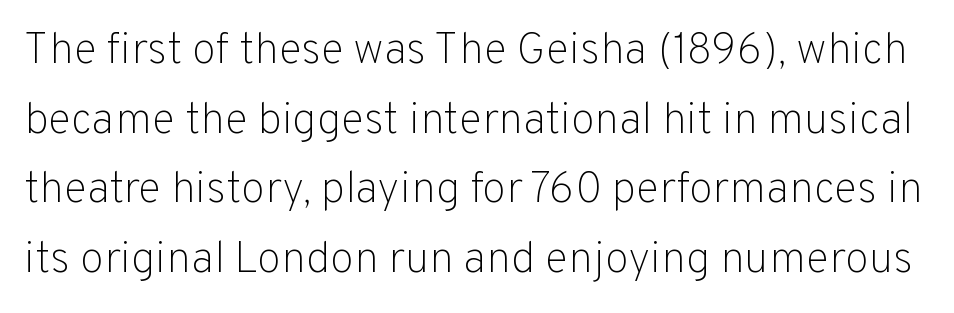
The passage shown is typed in a proportional face where columns would drift. A roman cut, with each character standing at attention. Whoever set this chose a conventional vertical rhythm. Characters follow at the spacing the type designer built in. Clear beneath every line of the passage. The typeface has the unassuming heft of standard copy or less.
